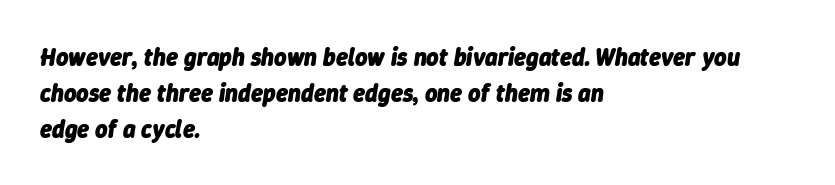
Posture: slanted. Underlining? Definitely not there. Every letter is thick-stroked: bold, no question. Honestly, the row spacing looks completely unremarkable. Horizontal alignment here is leftward, the default for most running prose. How are the letters spaced? Ordinarily, with no added tracking.
